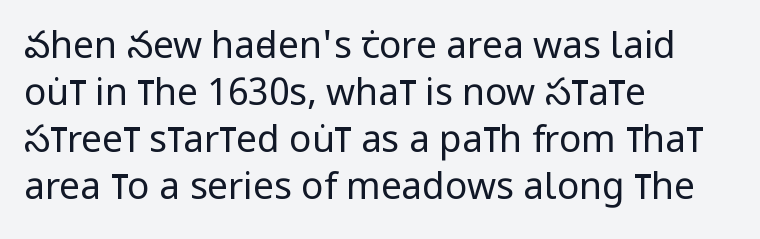
In terms of letterform style, serifs are entirely absent. The designer left line spacing at the default. Compared with a centered layout, this one pins lines to the left instead. Italic: no, the glyphs are upright roman.
